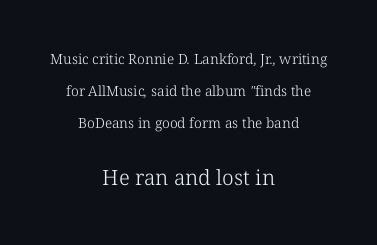
{"bold": "no", "underline": "no", "align": "center", "line_spacing": "loose", "line_spacing_ratio": 2.28, "letter_spacing": "normal", "letter_spacing_em": 0.0, "larger_block": "second", "size_ratio": 1.5, "glyph_px": 21}
